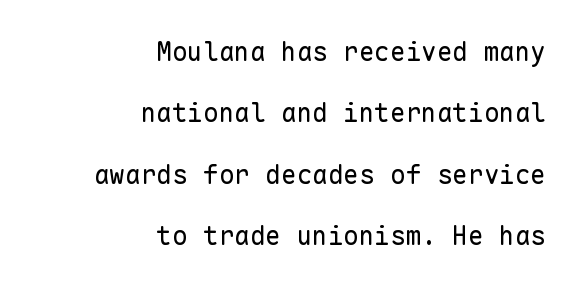
Honestly, the rows look like they've been pulled way apart. The type sits square on the baseline with zero lean. Underlining? Definitely not there. Is the type heavy? It reads as light-to-regular instead. This rendering uses right alignment, leaving the left contour irregular.
